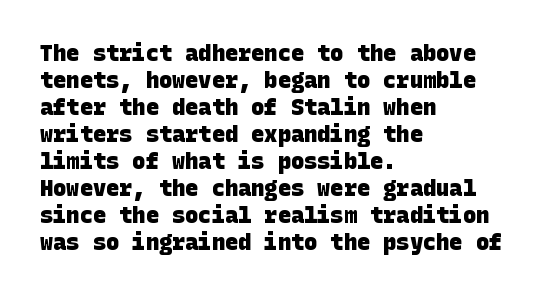
{"bold": "yes", "underline": "no", "align": "left", "line_spacing_ratio": 1.23, "letter_spacing": "normal", "letter_spacing_em": 0.0, "glyph_px": 22}
